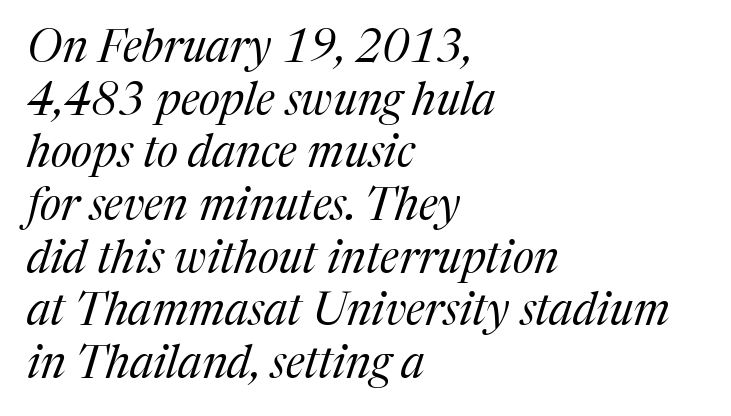
The image shows 45 px regular-weight serif type, italic (leaning right); set left-aligned, line spacing 1.17x, normal letter spacing, not underlined; medium stroke contrast and a medium x-height.
